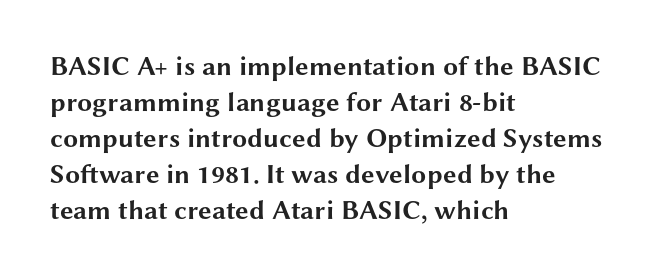
{"italic": "no", "bold": "yes", "underline": "no", "align": "left", "line_spacing": "normal", "line_spacing_ratio": 1.33, "letter_spacing": "normal", "letter_spacing_em": 0.0, "glyph_px": 27}
